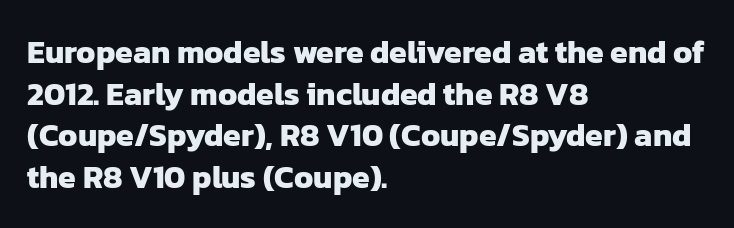
{"serif": "no", "bold": "yes", "weight": "heavy", "width": "normal", "stroke_contrast": "low", "x_height": "medium", "monospaced": "no", "underline": "no", "align": "left", "line_spacing": "normal", "line_spacing_ratio": 1.3, "letter_spacing": "normal", "letter_spacing_em": 0.0, "glyph_px": 32}
